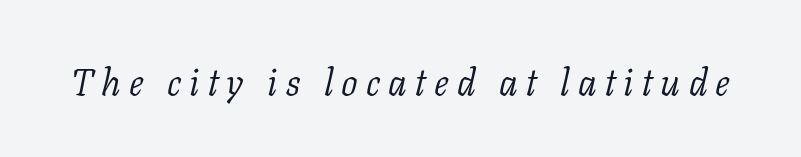
Short note: letters widely spaced. Regarding serifs, this sample has them. Think of a printed novel: that variable character pitch is what you see here. Check the space under the baseline: it is left empty. No letter is thick-stroked: the sample isn't bold.
